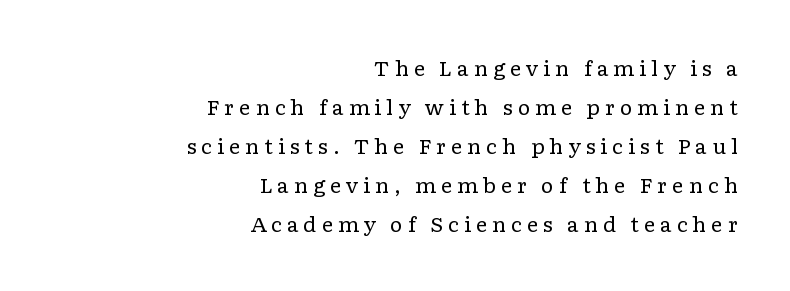
Words appear elongated and porous because spacing is wide. Interline gaps are noticeably wide in this sample. Descenders are the only things crossing below the line. Every stem runs plumb, perpendicular to the baseline.
